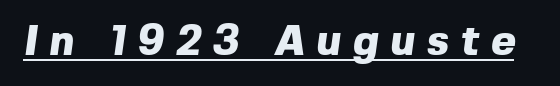
Q: Is the text bold? A: Yes.
Q: Is the typeface a serif or a sans-serif typeface? A: Sans-serif.
Q: Is the text underlined? A: Yes.
Q: Is the spacing between letters normal or unusually wide? A: Unusually wide.
Q: Width (condensed, normal, or wide)? A: Normal.
Q: x-height? A: Medium.
Q: Monospaced? A: No.
